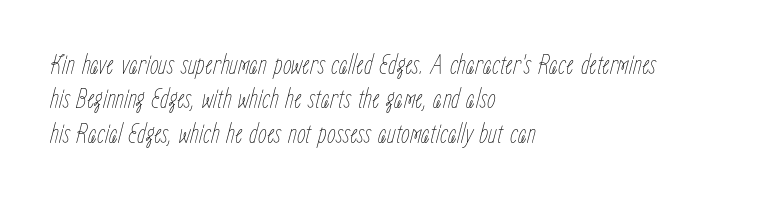
Q: Is the text bold? A: No.
Q: Is the text italic (slanted)? A: Yes, it leans right by about 15 degrees.
Q: Is the text underlined? A: No.
Q: How is the paragraph aligned? A: Left-aligned.
Q: Is the spacing between letters normal or unusually wide? A: Normal.
Q: Width (condensed, normal, or wide)? A: Condensed.
Q: Stroke contrast? A: Low.
Q: x-height? A: Medium.
Q: Monospaced? A: No.
